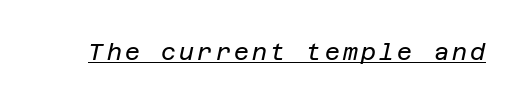
Q: Is the text bold? A: No.
Q: Is the text italic (slanted)? A: Yes, it leans right by about 12 degrees.
Q: Is the text underlined? A: Yes.
